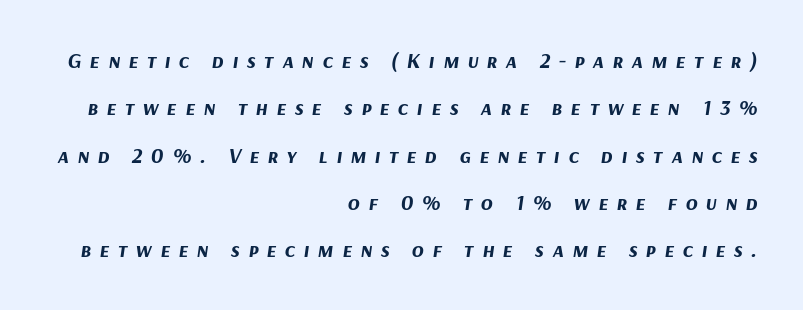
This block would shrink considerably if given ordinary leading; it's expanded now. Just letters on the line, the space beneath them empty. Notice how the stems are inclined rather than vertical — that's the hallmark of italics. The lines in this sample share a right terminus and differ only in where they begin. Chunky letters — that's bold for sure. You could only call the tracking loose — the letters float apart.
